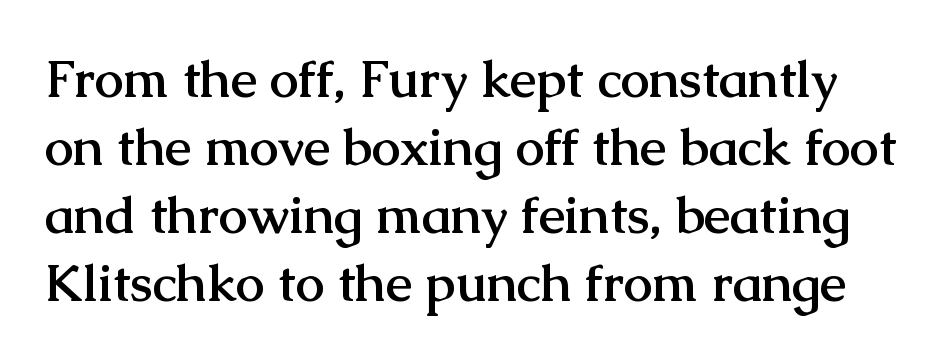
Set as a true bold cut, around the 700 mark. The typography opts for an upright posture over an oblique one. Examine the stroke ends and you'll spot serifs. Each word holds together tightly as a unit, with standard inter-letter gaps. You could not count columns in this text — the font is proportionally spaced. Each new line begins a customary step beneath the previous one.
